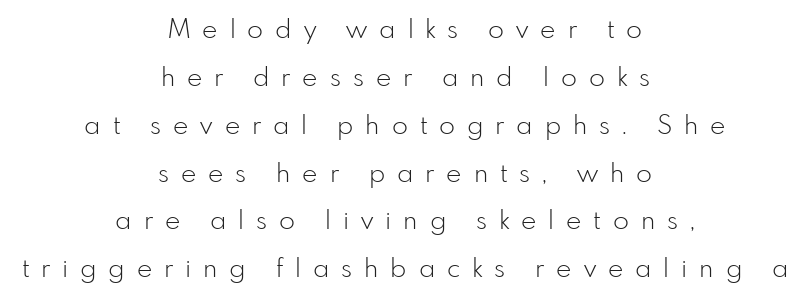
Weight class: somewhere from thin through regular. Designer's note — italics off, roman on. The gaps between neighbouring characters are conspicuously large. The area under the type is left untouched.
